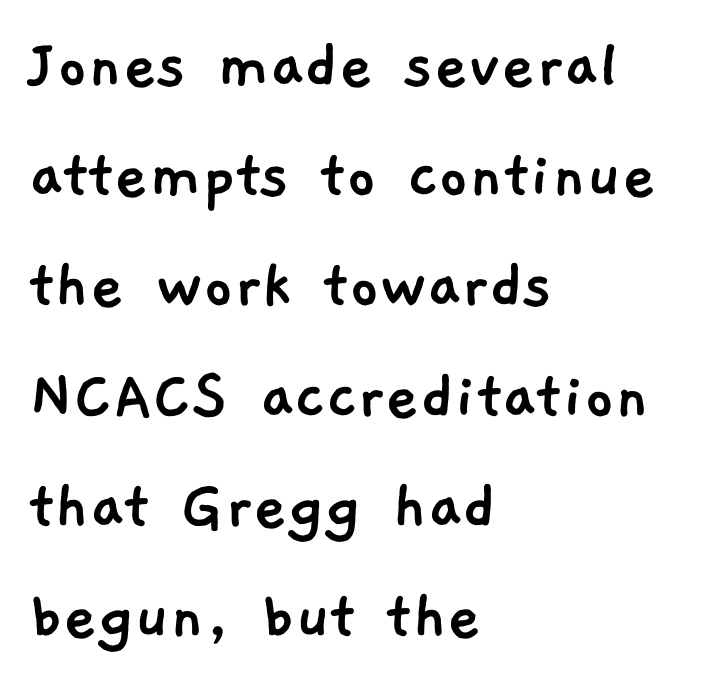
{"serif": "no", "width": "normal", "stroke_contrast": "low", "x_height": "medium", "monospaced": "no", "underline": "no", "align": "left", "line_spacing": "normal", "line_spacing_ratio": 1.51, "letter_spacing": "normal", "letter_spacing_em": 0.0, "glyph_px": 73}
